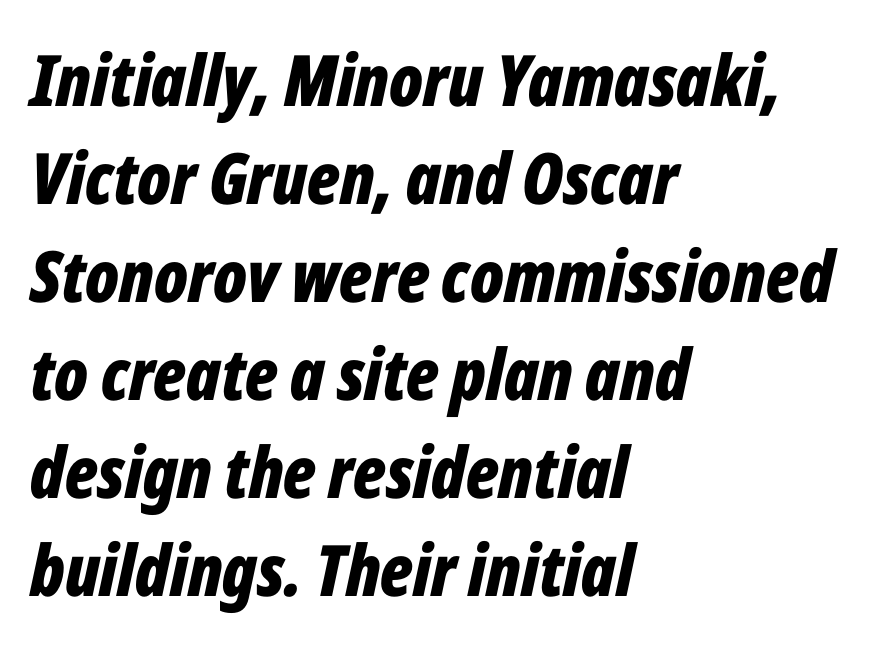
Q: Is the text bold? A: Yes.
Q: Is the text italic (slanted)? A: Yes, it leans right by about 12 degrees.
Q: Is the text underlined? A: No.
Q: How is the paragraph aligned? A: Left-aligned.
Q: Is the spacing between letters normal or unusually wide? A: Normal.
Q: Is the spacing between lines tight, normal or loose? A: Normal.
Q: Width (condensed, normal, or wide)? A: Condensed.
Q: Stroke contrast? A: Low.
Q: x-height? A: Medium.
Q: Monospaced? A: No.
